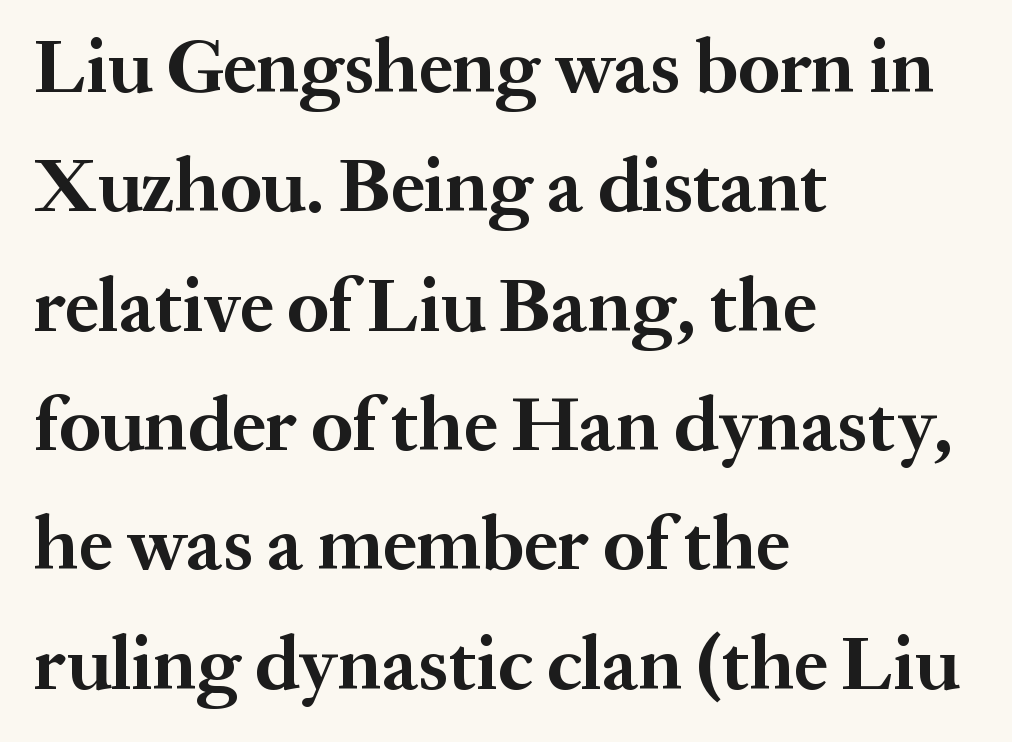
{"serif": "yes", "italic": "no", "bold": "yes", "weight": "bold", "width": "normal", "stroke_contrast": "medium", "x_height": "medium", "monospaced": "no", "underline": "no", "align": "left", "line_spacing": "normal", "line_spacing_ratio": 1.57, "letter_spacing": "normal", "letter_spacing_em": 0.0, "glyph_px": 76}
